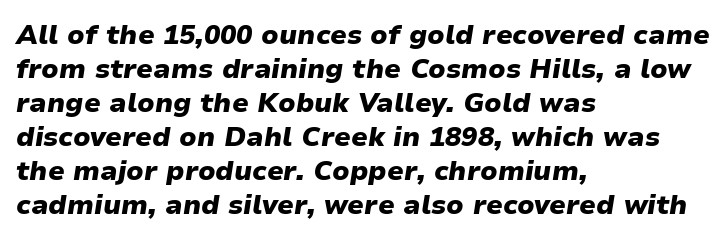
The image shows 27 px bold type, italic (leaning right); set left-aligned, normal line spacing (1.26x), normal letter spacing, not underlined.
